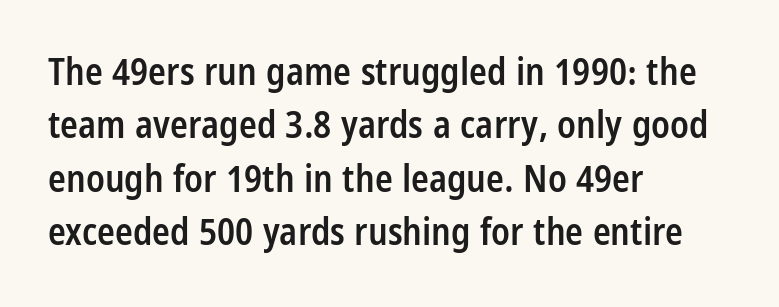
No extra tracking has been applied to these lines. Clear beneath every line of the passage. Here the designer chose a conventional face with non-uniform glyph widths. Leading matches the norm, producing a regular column. The rendering anchors every line to the left-hand side. A bit beefed up — I'd call it semibold rather than bold.
